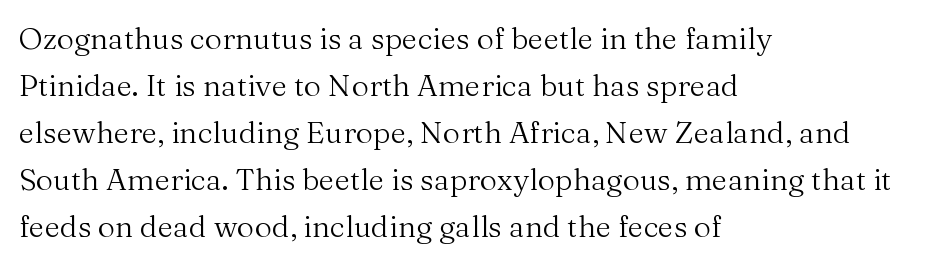
Students, note that the glyphs here touch the page at normal intervals. Note: serifs present on the glyphs. You could not count columns in this text — the font is proportionally spaced. In CSS terms this would be text-align: left.
